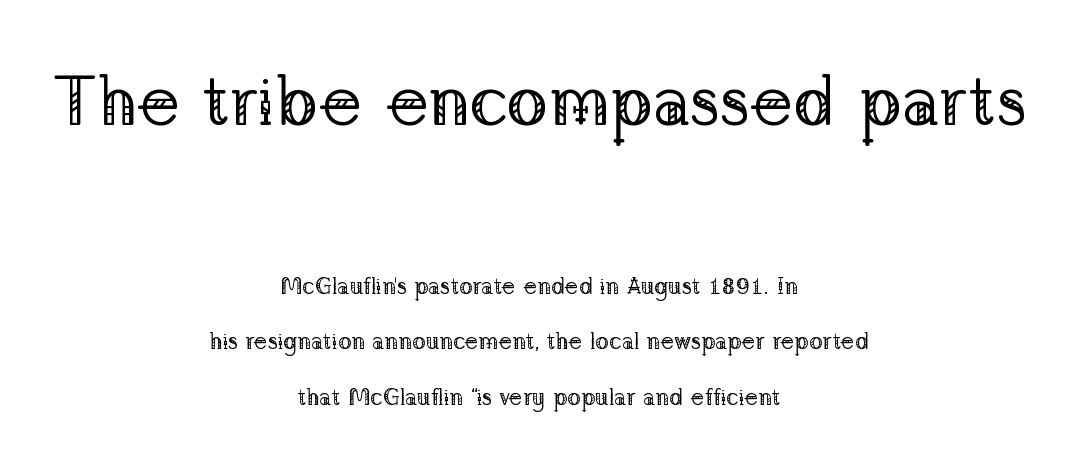
The image shows 70 px regular-weight serif type, upright; set centered, loose line spacing (2.41x), normal letter spacing, not underlined; the first (top) block is 3.04x larger; low stroke contrast and a medium x-height.
